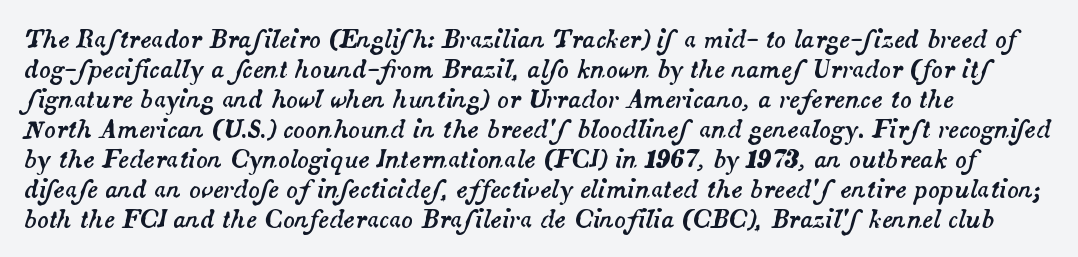
What stands out about the letter spacing? Nothing — it is the standard amount. Normally led — the rows are evenly, conventionally spaced. Plain, unruled lines of type. The typography opts for an oblique posture over an upright one.
